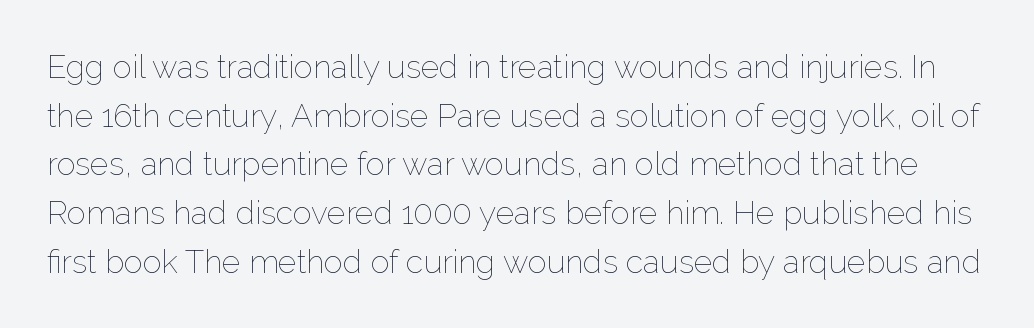
Q: Is the text bold? A: No.
Q: Is the text italic (slanted)? A: No, it is upright.
Q: Is the text underlined? A: No.
Q: Is the spacing between letters normal or unusually wide? A: Normal.
Q: Is the spacing between lines tight, normal or loose? A: Normal.
Q: Width (condensed, normal, or wide)? A: Normal.
Q: Stroke contrast? A: Low.
Q: x-height? A: Medium.
Q: Monospaced? A: No.
